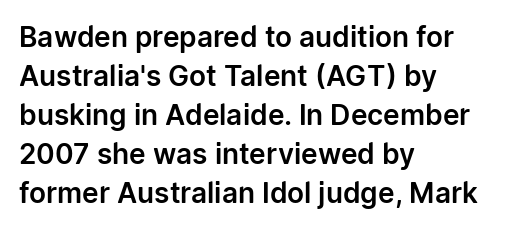
The specimen omits any rule beneath the text block's lines. The letters advance in unequal steps, a hallmark of proportional type. Between one letter and the next there's only the usual sliver of space. This is sans-serif lettering, the kind often seen on screens and signage. Horizontally, the lines are justified to the leading edge only. Posture: vertical.
